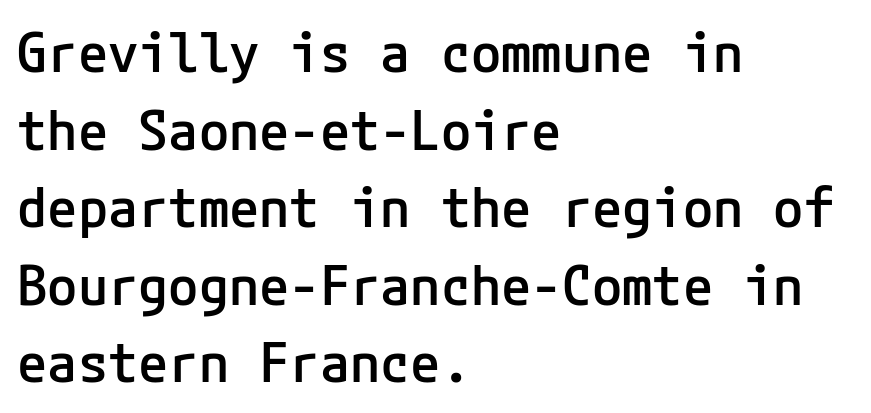
Q: Is the text bold? A: Semi-bold.
Q: Is the text italic (slanted)? A: No, it is upright.
Q: Is the typeface a serif or a sans-serif typeface? A: Sans-serif.
Q: Is the text underlined? A: No.
Q: How is the paragraph aligned? A: Left-aligned.
Q: Is the spacing between letters normal or unusually wide? A: Normal.
Q: Is the spacing between lines tight, normal or loose? A: Normal.
Q: Width (condensed, normal, or wide)? A: Normal.
Q: Stroke contrast? A: Low.
Q: x-height? A: Medium.
